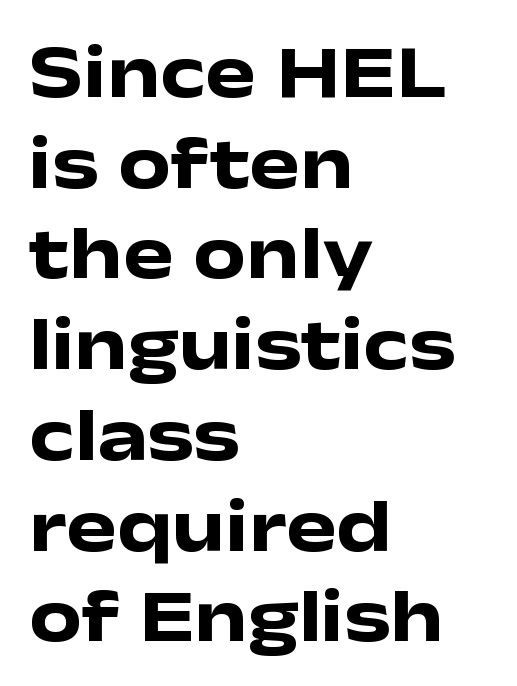
Bare-footed words on every line. Are there feet on the stems? There aren't — it's a sans. Casual observation: everything's shoved over to the left. You could not count columns in this text — the font is proportionally spaced. The line texture is even and compact thanks to regular tracking. A typesetter would mark this as roman, not italic.
